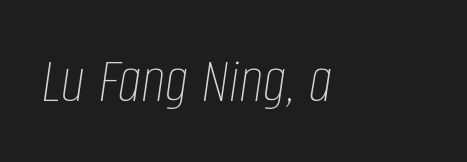
The image shows 66 px thin, condensed type, italic (leaning right); set normal letter spacing, not underlined; low stroke contrast and a large x-height.
